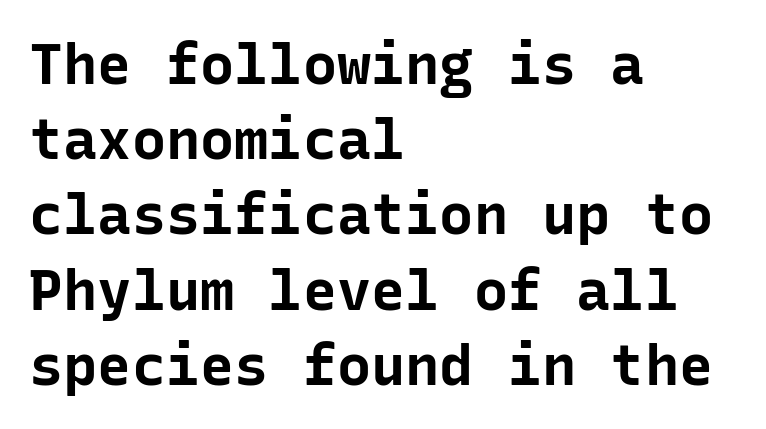
{"serif": "no", "italic": "no", "bold": "yes", "weight": "bold", "width": "normal", "stroke_contrast": "low", "x_height": "medium", "monospaced": "yes", "underline": "no", "align": "left", "line_spacing": "normal", "line_spacing_ratio": 1.32, "letter_spacing": "normal", "letter_spacing_em": 0.0, "glyph_px": 57}
